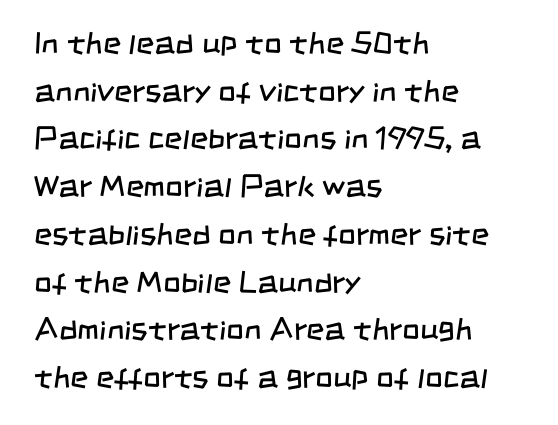
{"serif": "no", "bold": "no", "weight": "regular", "width": "condensed", "stroke_contrast": "low", "x_height": "large", "monospaced": "no", "underline": "no", "align": "left", "line_spacing": "normal", "line_spacing_ratio": 1.54, "letter_spacing": "normal", "letter_spacing_em": 0.0, "glyph_px": 31}
